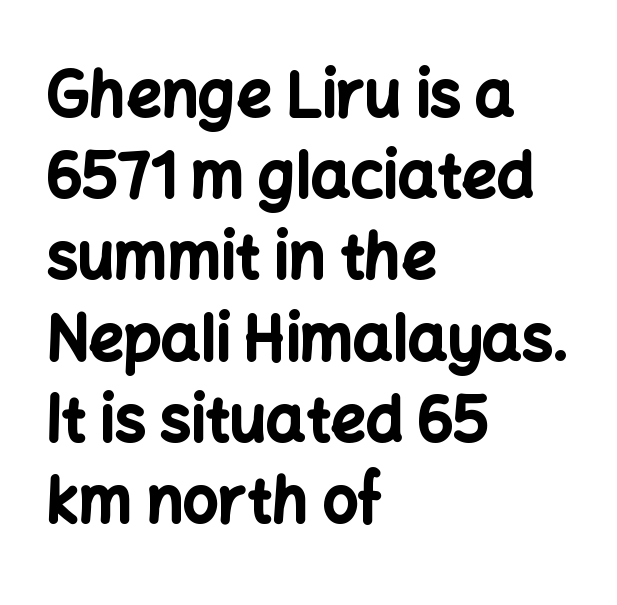
Type style note: lacks serifs. Quick note: interline space is typical. Rendered with straight, roman letterforms. Each letter keeps its own natural width here, so spacing adapts to shape. Nobody touched the tracking dial on this one. The sample has been set heavy, in full bold.
